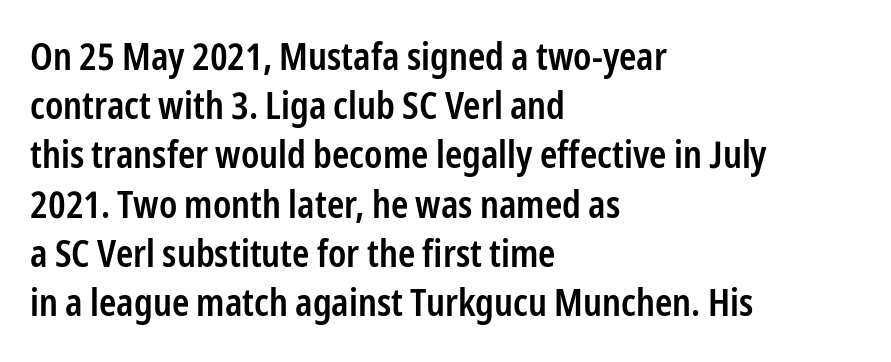
Q: Is the text bold? A: Semi-bold.
Q: Is the text italic (slanted)? A: No, it is upright.
Q: Is the typeface a serif or a sans-serif typeface? A: Sans-serif.
Q: Is the text underlined? A: No.
Q: How is the paragraph aligned? A: Left-aligned.
Q: Is the spacing between letters normal or unusually wide? A: Normal.
Q: Is the spacing between lines tight, normal or loose? A: Normal.
Q: Width (condensed, normal, or wide)? A: Condensed.
Q: Stroke contrast? A: Low.
Q: x-height? A: Medium.
Q: Monospaced? A: No.
